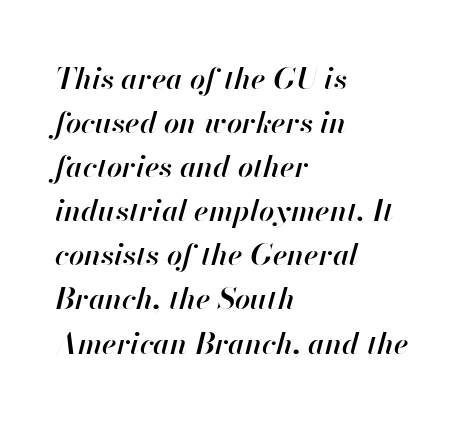
The image shows 30 px semibold type, italic (leaning right); set left-aligned, normal line spacing (1.47x), normal letter spacing, not underlined; high stroke contrast and a small x-height.
